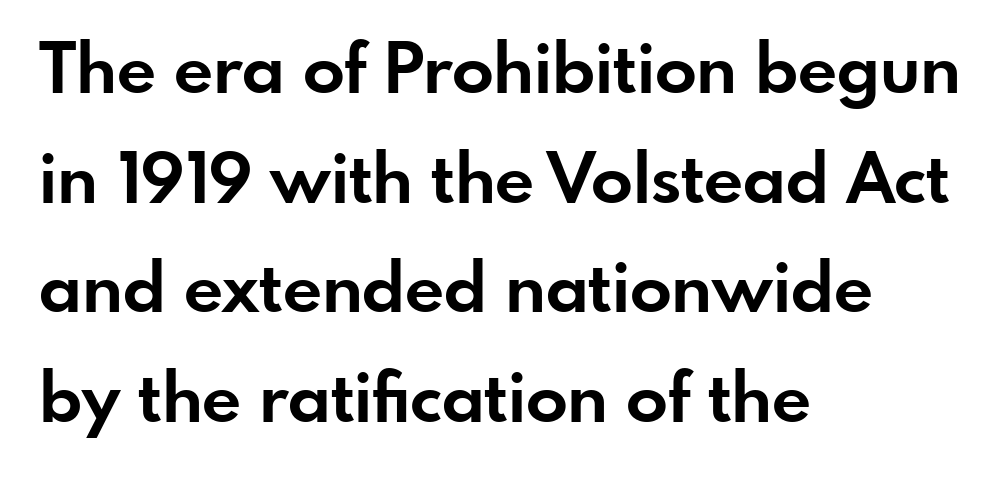
The image shows 69 px bold sans-serif type, upright; set left-aligned, normal line spacing (1.59x), normal letter spacing, not underlined; low stroke contrast and a small x-height.
